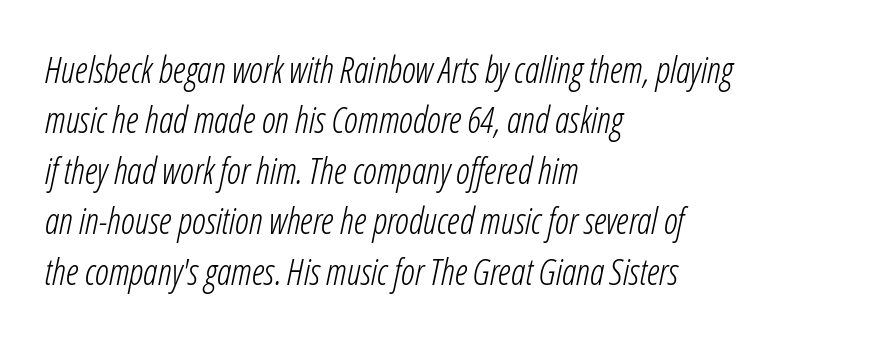
{"italic": "yes", "lean": "right", "slant_degrees": 12, "bold": "no", "weight": "light", "width": "condensed", "stroke_contrast": "low", "x_height": "medium", "monospaced": "no", "underline": "no", "align": "left", "line_spacing": "normal", "line_spacing_ratio": 1.4, "letter_spacing": "normal", "letter_spacing_em": 0.0, "glyph_px": 36}
